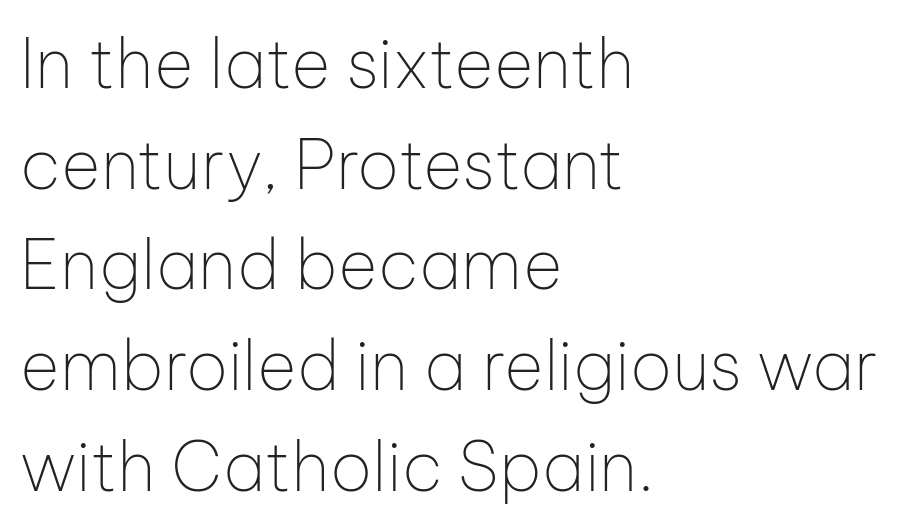
Q: Is the text bold? A: No.
Q: Is the text italic (slanted)? A: No, it is upright.
Q: Is the typeface a serif or a sans-serif typeface? A: Sans-serif.
Q: Is the text underlined? A: No.
Q: How is the paragraph aligned? A: Left-aligned.
Q: Is the spacing between letters normal or unusually wide? A: Normal.
Q: Is the spacing between lines tight, normal or loose? A: Normal.
Q: Width (condensed, normal, or wide)? A: Normal.
Q: Stroke contrast? A: Low.
Q: x-height? A: Medium.
Q: Monospaced? A: No.
